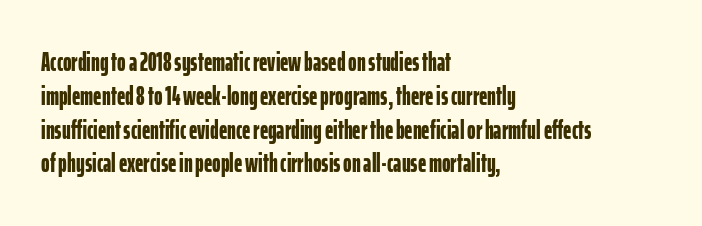
Q: Is the text bold? A: Yes.
Q: Is the text italic (slanted)? A: No, it is upright.
Q: Is the text underlined? A: No.
Q: How is the paragraph aligned? A: Left-aligned.
Q: Is the spacing between letters normal or unusually wide? A: Normal.
Q: Is the spacing between lines tight, normal or loose? A: Normal.
